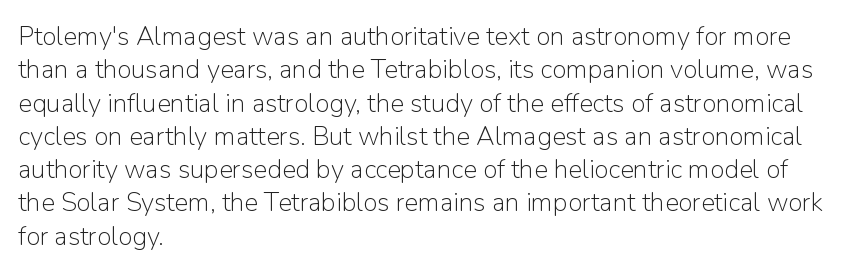
Compared with typical paragraphs, the rows here are spaced about the same. The letters stand straight up with perfectly vertical stems. Short and long lines alike share a common starting point at left. Is the stroke heavy? The answer is a plain regular-or-lighter. In terms of letterspacing, this is plain default setting. Just letters on the line, the space beneath them empty.
